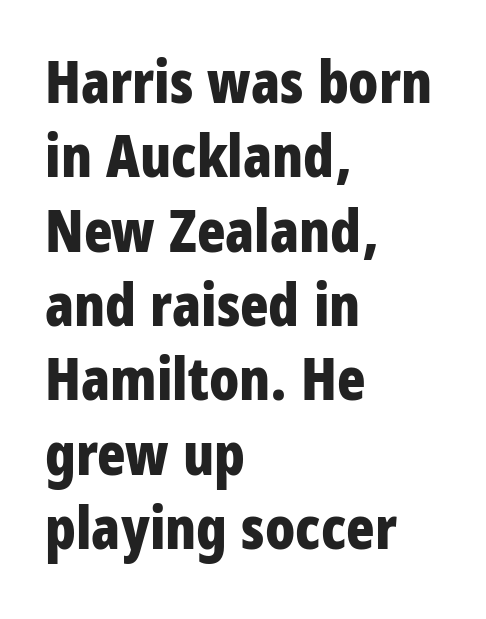
Q: Is the text bold? A: Yes.
Q: Is the text italic (slanted)? A: No, it is upright.
Q: Is the typeface a serif or a sans-serif typeface? A: Sans-serif.
Q: Is the text underlined? A: No.
Q: How is the paragraph aligned? A: Left-aligned.
Q: Is the spacing between letters normal or unusually wide? A: Normal.
Q: Is the spacing between lines tight, normal or loose? A: Normal.
Q: Width (condensed, normal, or wide)? A: Condensed.
Q: Stroke contrast? A: Low.
Q: x-height? A: Large.
Q: Monospaced? A: No.
